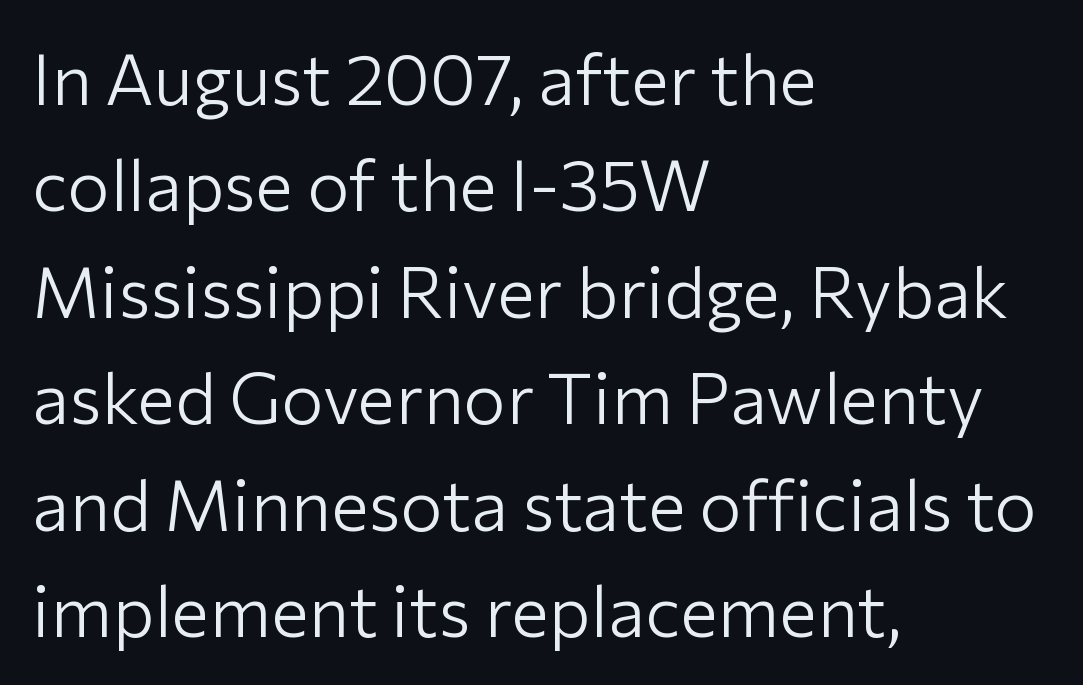
{"serif": "no", "italic": "no", "bold": "no", "weight": "light", "width": "normal", "stroke_contrast": "low", "x_height": "medium", "monospaced": "no", "underline": "no", "align": "left", "line_spacing": "normal", "line_spacing_ratio": 1.5, "letter_spacing": "normal", "letter_spacing_em": 0.0, "glyph_px": 71}
